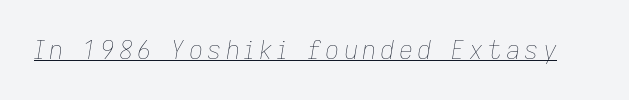
The image shows 25 px text type, italic (leaning right); set underlined.
